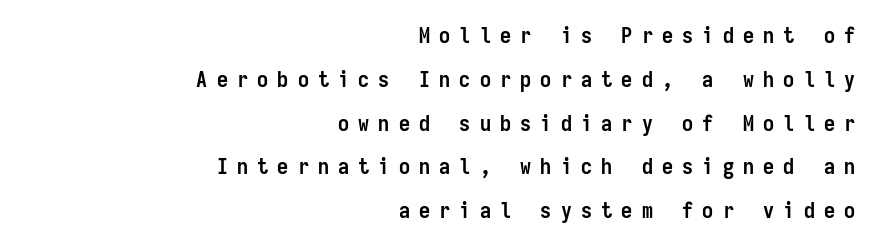
Q: Is the text bold? A: Yes.
Q: Is the text italic (slanted)? A: No, it is upright.
Q: Is the text underlined? A: No.
Q: How is the paragraph aligned? A: Right-aligned.
Q: Is the spacing between letters normal or unusually wide? A: Unusually wide.
Q: Is the spacing between lines tight, normal or loose? A: Loose.
